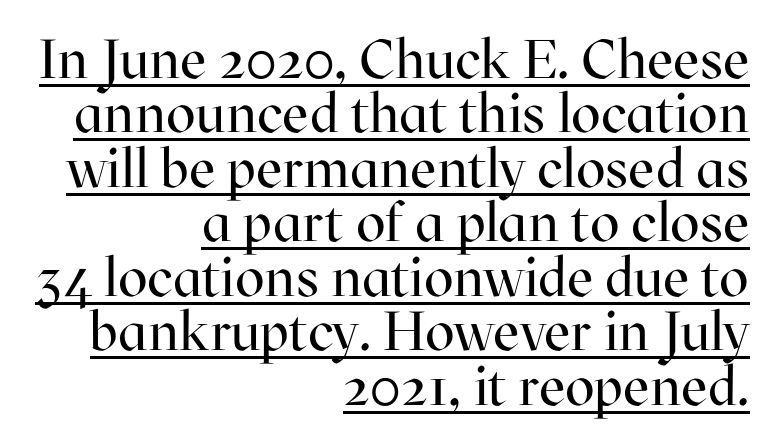
Q: Is the text bold? A: No.
Q: Is the text italic (slanted)? A: No, it is upright.
Q: Is the typeface a serif or a sans-serif typeface? A: Serif.
Q: Is the text underlined? A: Yes.
Q: How is the paragraph aligned? A: Right-aligned.
Q: Is the spacing between letters normal or unusually wide? A: Normal.
Q: Is the spacing between lines tight, normal or loose? A: Tight.
Q: Width (condensed, normal, or wide)? A: Normal.
Q: Stroke contrast? A: High.
Q: x-height? A: Medium.
Q: Monospaced? A: No.
